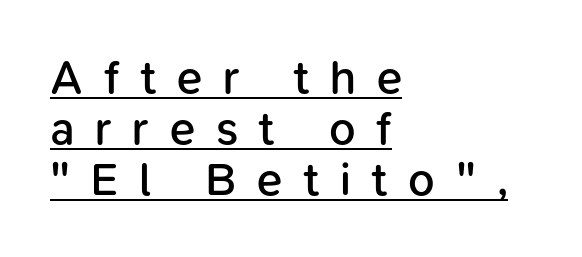
{"serif": "no", "italic": "no", "bold": "semi", "weight": "semibold", "width": "normal", "stroke_contrast": "low", "x_height": "medium", "monospaced": "no", "underline": "yes", "align": "left", "line_spacing": "tight", "line_spacing_ratio": 1.08, "letter_spacing": "wide", "letter_spacing_em": 0.44, "glyph_px": 47}
